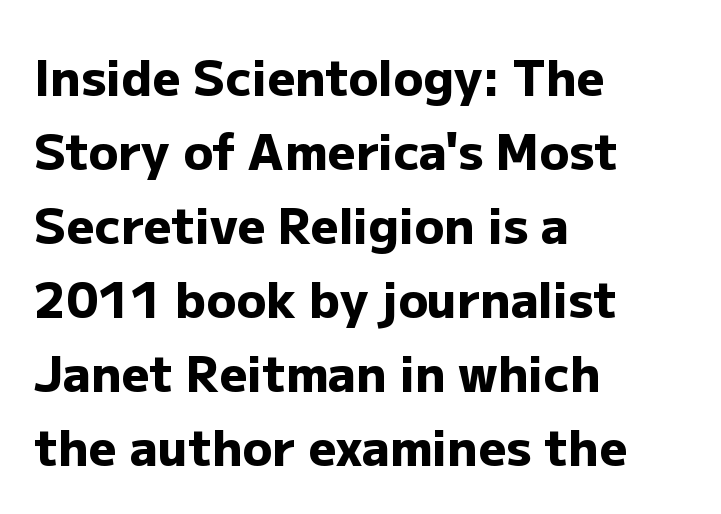
The ragged edge is on the right, which tells us the setting is flush left. A full-strength bold gives these letters their thick strokes. How are the letters spaced? Ordinarily, with no added tracking. Type style note: lacks serifs. The letters stand upright; this is a roman face.
